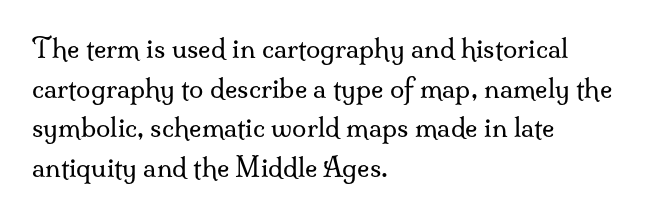
Q: Is the text bold? A: No.
Q: Is the text italic (slanted)? A: No, it is upright.
Q: Is the text underlined? A: No.
Q: How is the paragraph aligned? A: Left-aligned.
Q: Is the spacing between letters normal or unusually wide? A: Normal.
Q: Is the spacing between lines tight, normal or loose? A: Normal.
